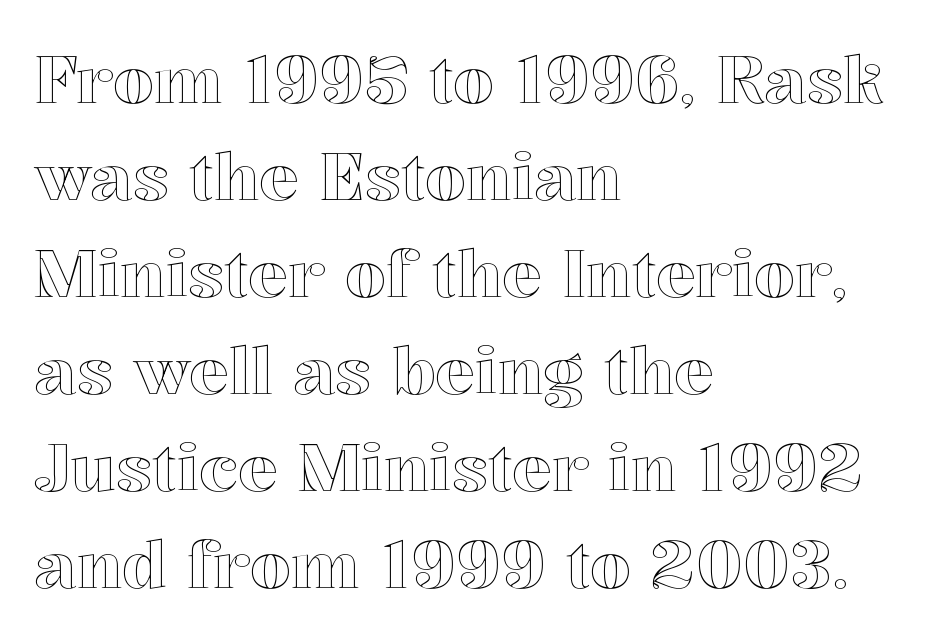
{"italic": "no", "width": "normal", "x_height": "medium", "monospaced": "no", "underline": "no", "align": "left", "line_spacing": "normal", "line_spacing_ratio": 1.47, "letter_spacing": "normal", "letter_spacing_em": 0.0, "glyph_px": 66}
